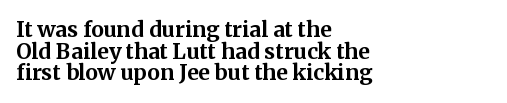
The image shows 21 px bold type, upright; set left-aligned, tight line spacing (1.03x), normal letter spacing, not underlined.
